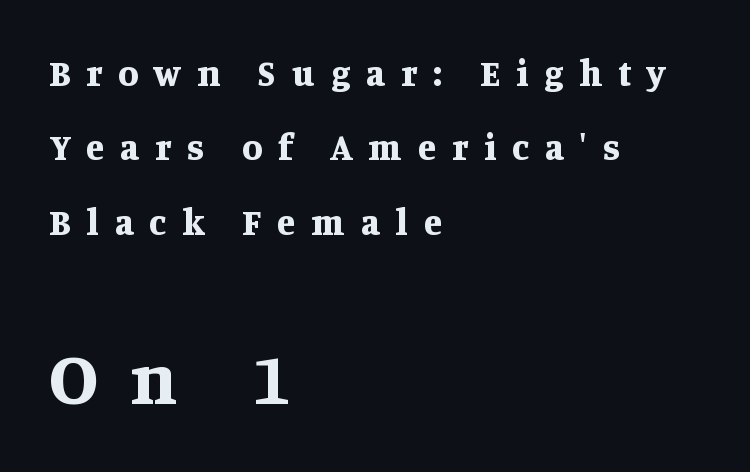
The image shows 74 px bold serif type, upright; set left-aligned, loose line spacing (2.01x), unusually wide letter spacing (+0.43 em), not underlined; the second (bottom) block is 2.0x larger; medium stroke contrast and a large x-height.
